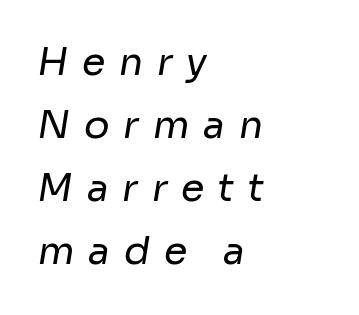
The image shows 38 px regular-weight sans-serif type; set left-aligned, normal line spacing (1.66x), unusually wide letter spacing (+0.36 em), not underlined; low stroke contrast and a medium x-height.
